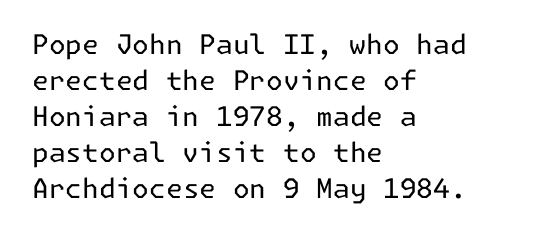
{"italic": "no", "bold": "no", "underline": "no", "align": "left", "line_spacing": "normal", "line_spacing_ratio": 1.33, "letter_spacing": "normal", "letter_spacing_em": 0.0, "glyph_px": 27}
